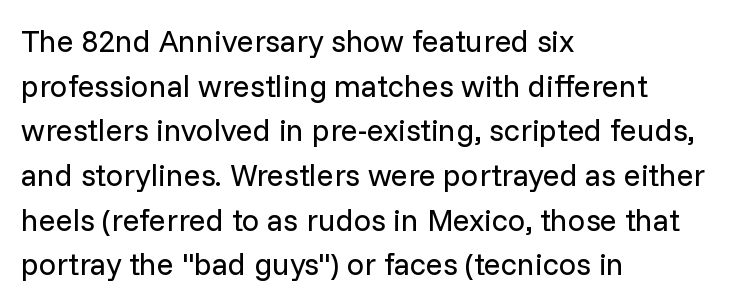
Q: Is the text bold? A: No.
Q: Is the text italic (slanted)? A: No, it is upright.
Q: Is the typeface a serif or a sans-serif typeface? A: Sans-serif.
Q: Is the text underlined? A: No.
Q: How is the paragraph aligned? A: Left-aligned.
Q: Is the spacing between letters normal or unusually wide? A: Normal.
Q: Is the spacing between lines tight, normal or loose? A: Normal.
Q: Width (condensed, normal, or wide)? A: Normal.
Q: Stroke contrast? A: Low.
Q: x-height? A: Medium.
Q: Monospaced? A: No.
